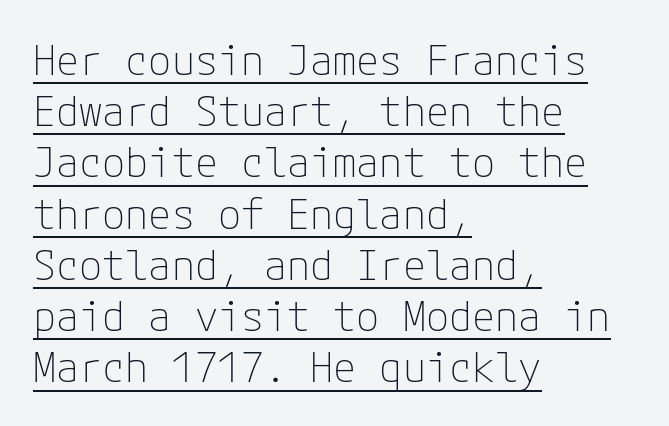
Q: Is the text bold? A: No.
Q: Is the text italic (slanted)? A: No, it is upright.
Q: Is the typeface a serif or a sans-serif typeface? A: Sans-serif.
Q: Is the text underlined? A: Yes.
Q: How is the paragraph aligned? A: Left-aligned.
Q: Is the spacing between letters normal or unusually wide? A: Normal.
Q: Width (condensed, normal, or wide)? A: Normal.
Q: Stroke contrast? A: Low.
Q: x-height? A: Medium.
